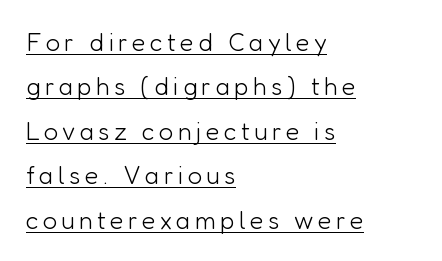
The image shows 25 px text type, upright; set left-aligned, line spacing 1.78x, underlined.
